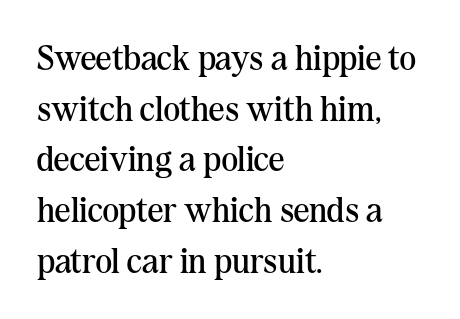
{"serif": "yes", "italic": "no", "bold": "no", "weight": "regular", "width": "normal", "stroke_contrast": "medium", "x_height": "medium", "monospaced": "no", "underline": "no", "align": "left", "line_spacing": "normal", "line_spacing_ratio": 1.45, "letter_spacing": "normal", "letter_spacing_em": 0.0, "glyph_px": 35}
